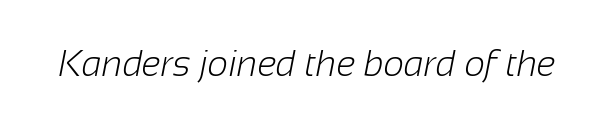
{"serif": "no", "bold": "no", "weight": "light", "width": "normal", "stroke_contrast": "low", "x_height": "medium", "monospaced": "no", "underline": "no", "letter_spacing": "normal", "letter_spacing_em": 0.0, "glyph_px": 36}
